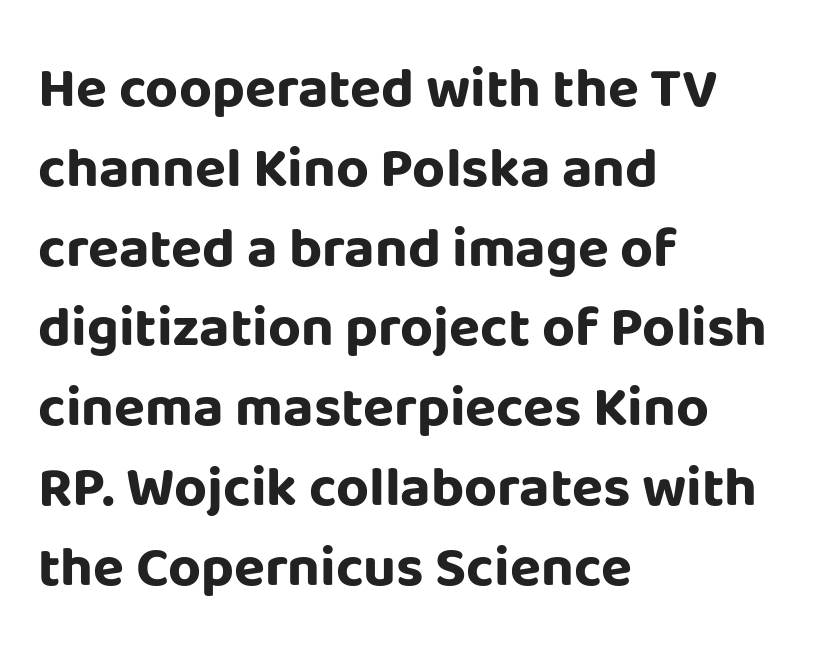
{"serif": "no", "italic": "no", "bold": "yes", "weight": "bold", "width": "normal", "stroke_contrast": "low", "x_height": "large", "monospaced": "no", "underline": "no", "align": "left", "line_spacing": "normal", "line_spacing_ratio": 1.4, "letter_spacing": "normal", "letter_spacing_em": 0.0, "glyph_px": 57}
